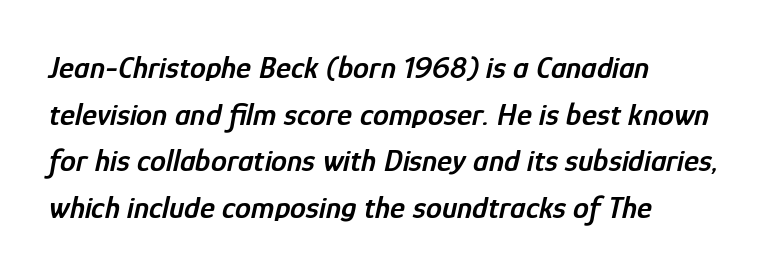
{"italic": "yes", "lean": "right", "slant_degrees": 12, "bold": "semi", "weight": "semibold", "width": "condensed", "stroke_contrast": "low", "x_height": "medium", "monospaced": "no", "underline": "no", "align": "left", "line_spacing": "normal", "line_spacing_ratio": 1.46, "letter_spacing": "normal", "letter_spacing_em": 0.0, "glyph_px": 32}
